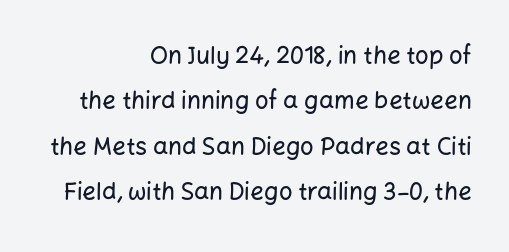
Q: Is the text italic (slanted)? A: No, it is upright.
Q: Is the text underlined? A: No.
Q: How is the paragraph aligned? A: Right-aligned.
Q: Is the spacing between letters normal or unusually wide? A: Normal.
